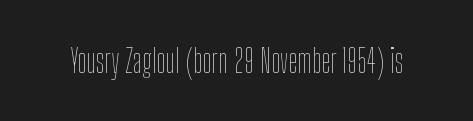
Q: Is the text bold? A: No.
Q: Is the text italic (slanted)? A: No, it is upright.
Q: Is the text underlined? A: No.
Q: Is the spacing between letters normal or unusually wide? A: Normal.
Q: Width (condensed, normal, or wide)? A: Condensed.
Q: Stroke contrast? A: Low.
Q: x-height? A: Medium.
Q: Monospaced? A: No.
